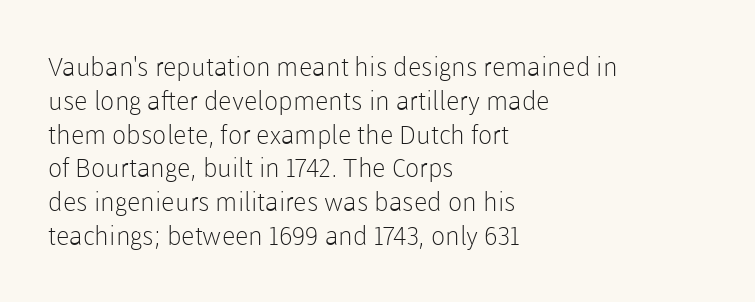
Descenders are the only things crossing below the line. Vertical strokes here are truly vertical. Compared with typical paragraphs, the rows here are spaced about the same. The setting favours the left margin, as ordinary paragraphs usually do.
